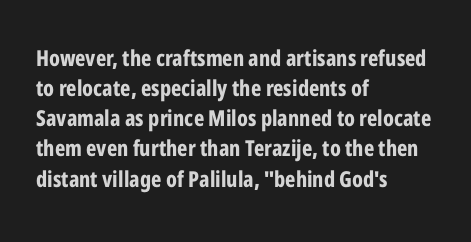
The paragraph shown leans on its left margin. This block has exactly the height ordinary leading produces. Italic: no, the glyphs are upright roman. The baseline area is clear.
